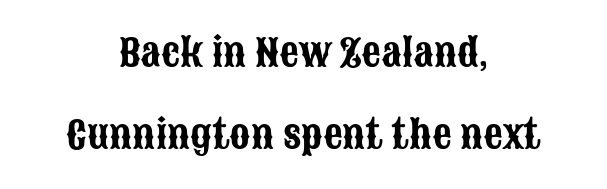
The image shows 38 px condensed sans-serif type, upright; set centered, loose line spacing (2.17x), normal letter spacing, not underlined; low stroke contrast and a large x-height.
